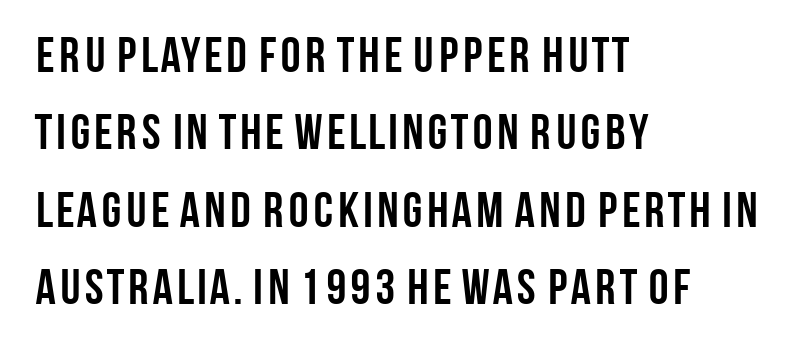
Q: Is the text bold? A: Yes.
Q: Is the text italic (slanted)? A: No, it is upright.
Q: Is the typeface a serif or a sans-serif typeface? A: Sans-serif.
Q: Is the text underlined? A: No.
Q: How is the paragraph aligned? A: Left-aligned.
Q: Is the spacing between letters normal or unusually wide? A: Normal.
Q: Is the spacing between lines tight, normal or loose? A: Normal.
Q: Width (condensed, normal, or wide)? A: Condensed.
Q: Stroke contrast? A: Low.
Q: x-height? A: Large.
Q: Monospaced? A: No.
